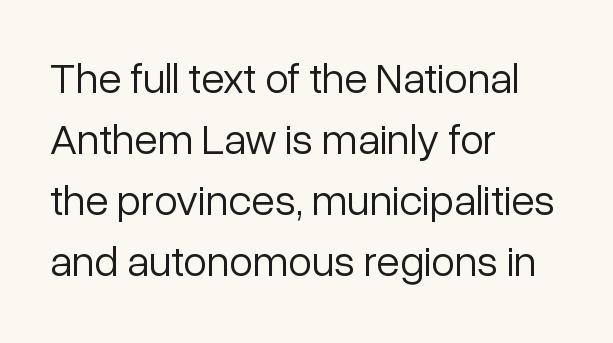
{"serif": "no", "italic": "no", "bold": "no", "weight": "light", "width": "normal", "stroke_contrast": "low", "x_height": "medium", "monospaced": "no", "underline": "no", "align": "left", "line_spacing": "normal", "line_spacing_ratio": 1.42, "letter_spacing": "normal", "letter_spacing_em": 0.0, "glyph_px": 43}
